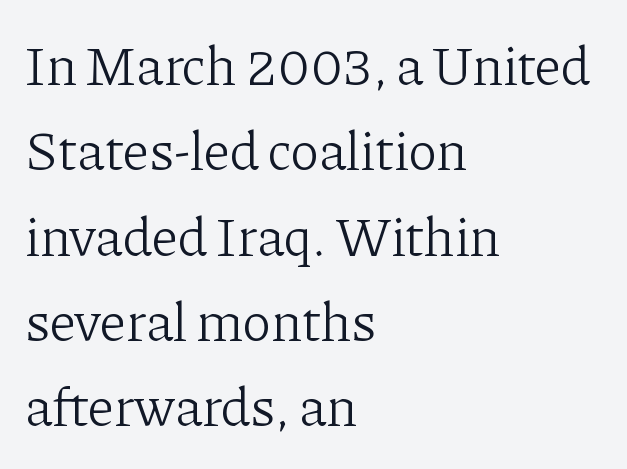
{"serif": "yes", "italic": "no", "bold": "no", "weight": "light", "width": "normal", "stroke_contrast": "low", "x_height": "medium", "monospaced": "no", "underline": "no", "align": "left", "line_spacing": "normal", "line_spacing_ratio": 1.58, "letter_spacing": "normal", "letter_spacing_em": 0.0, "glyph_px": 54}
